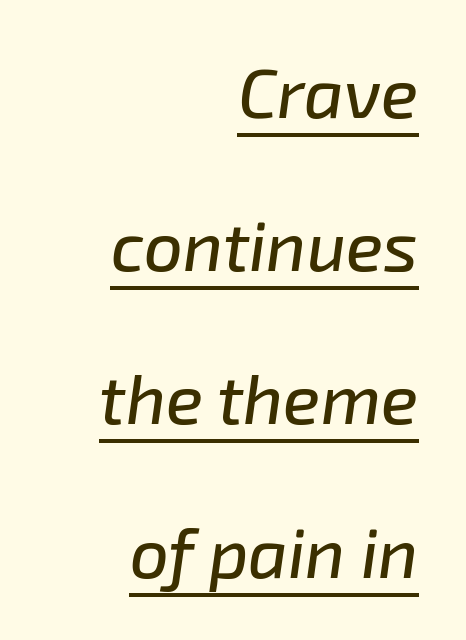
{"italic": "yes", "lean": "right", "slant_degrees": 8, "width": "normal", "stroke_contrast": "low", "x_height": "medium", "monospaced": "no", "underline": "yes", "align": "right", "line_spacing": "loose", "line_spacing_ratio": 2.22, "letter_spacing": "normal", "letter_spacing_em": 0.0, "glyph_px": 69}
